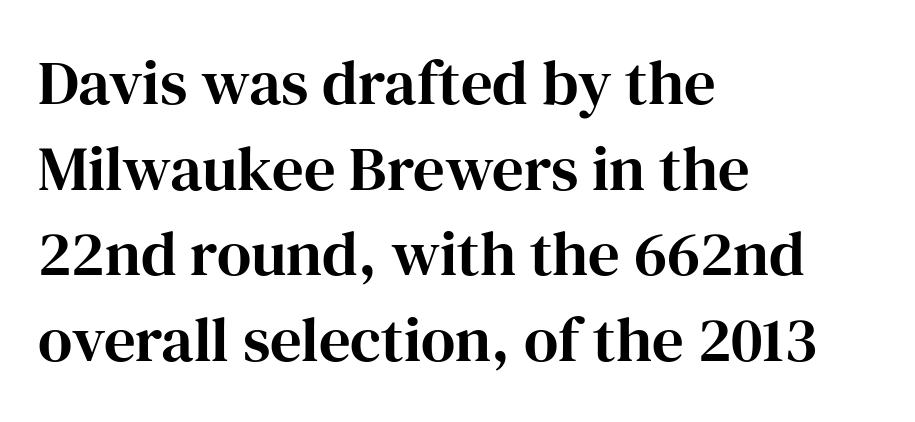
{"serif": "yes", "italic": "no", "width": "normal", "stroke_contrast": "high", "x_height": "medium", "monospaced": "no", "underline": "no", "align": "left", "line_spacing": "normal", "line_spacing_ratio": 1.36, "letter_spacing": "normal", "letter_spacing_em": 0.0, "glyph_px": 63}
